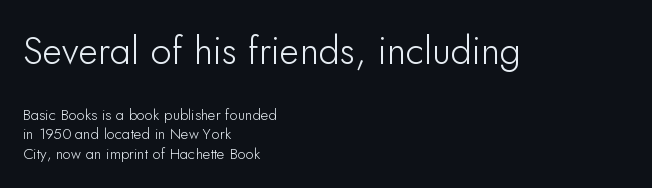
In terms of letterform style, serifs are entirely absent. Horizontal alignment here is leftward, the default for most running prose. You could call the tracking neutral — neither tight nor loose. Notice how the stems are strictly vertical — no italics here. Whoever set this chose a conventional vertical rhythm.
